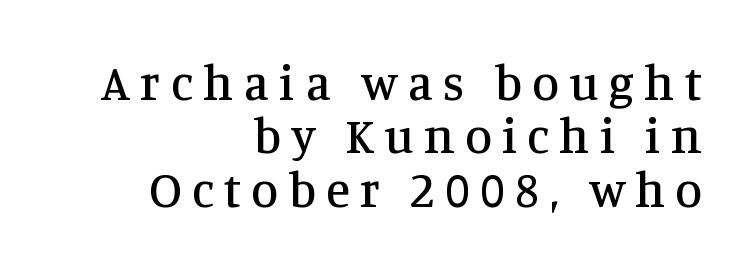
Q: Is the text italic (slanted)? A: No, it is upright.
Q: Is the typeface a serif or a sans-serif typeface? A: Serif.
Q: Is the text underlined? A: No.
Q: How is the paragraph aligned? A: Right-aligned.
Q: Is the spacing between letters normal or unusually wide? A: Unusually wide.
Q: Is the spacing between lines tight, normal or loose? A: Tight.
Q: Width (condensed, normal, or wide)? A: Normal.
Q: Stroke contrast? A: Medium.
Q: x-height? A: Large.
Q: Monospaced? A: No.
